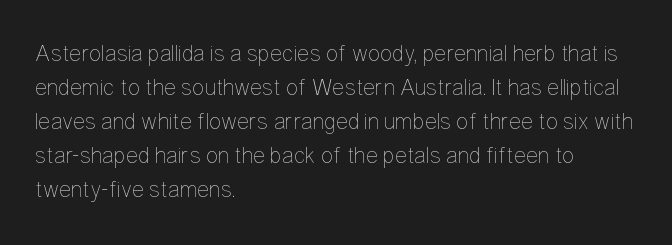
Q: Is the text bold? A: No.
Q: Is the text italic (slanted)? A: No, it is upright.
Q: Is the text underlined? A: No.
Q: How is the paragraph aligned? A: Left-aligned.
Q: Is the spacing between letters normal or unusually wide? A: Normal.
Q: Is the spacing between lines tight, normal or loose? A: Normal.
